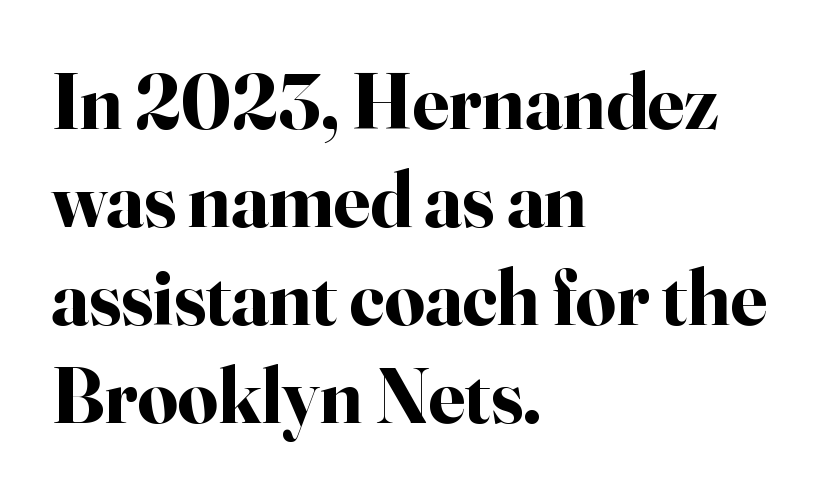
The rendering anchors every line to the left-hand side. Classification — serif. The letterforms sit shoulder to shoulder at normal distance. Only glyphs here, with clear space below each row. Notice how thick the strokes are: this is what a full bold looks like.
